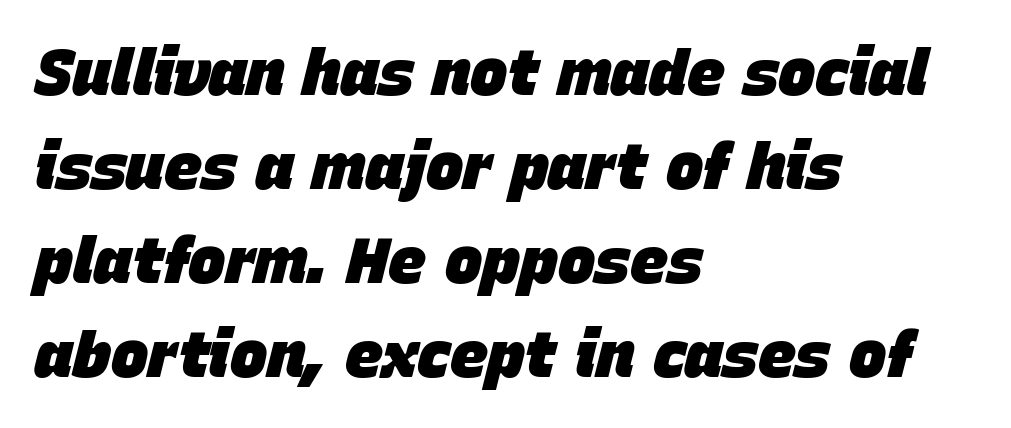
The typesetter chose a ragged-right arrangement here. The face used here is proportionally spaced, like ordinary book or web type. Only glyphs here, with clear space below each row. Line spacing here is normal.
